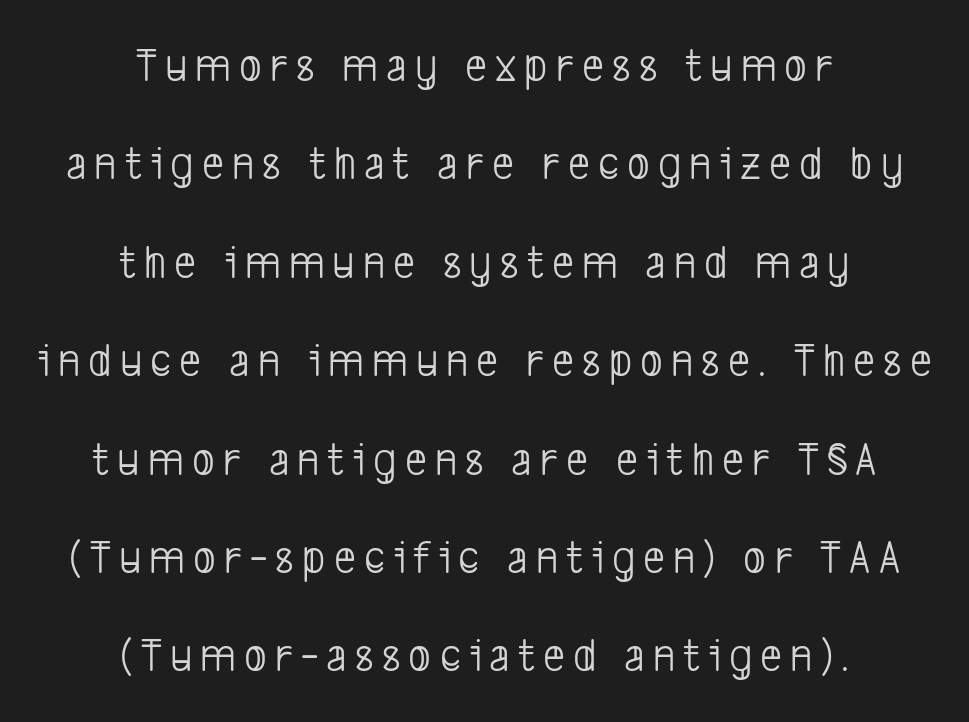
{"serif": "no", "bold": "no", "weight": "light", "width": "condensed", "stroke_contrast": "low", "x_height": "medium", "monospaced": "no", "underline": "no", "align": "center", "line_spacing": "loose", "line_spacing_ratio": 2.05, "glyph_px": 48}
